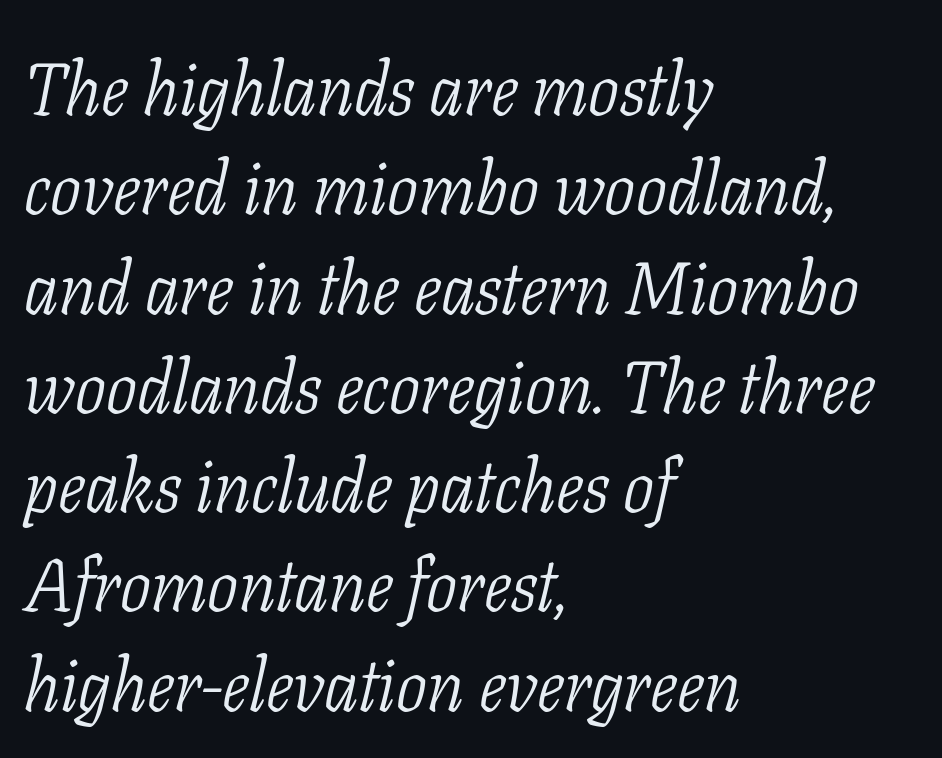
{"serif": "yes", "italic": "yes", "lean": "right", "slant_degrees": 11, "bold": "no", "weight": "light", "width": "condensed", "stroke_contrast": "low", "x_height": "medium", "monospaced": "no", "underline": "no", "align": "left", "line_spacing": "normal", "line_spacing_ratio": 1.36, "letter_spacing": "normal", "letter_spacing_em": 0.0, "glyph_px": 73}
